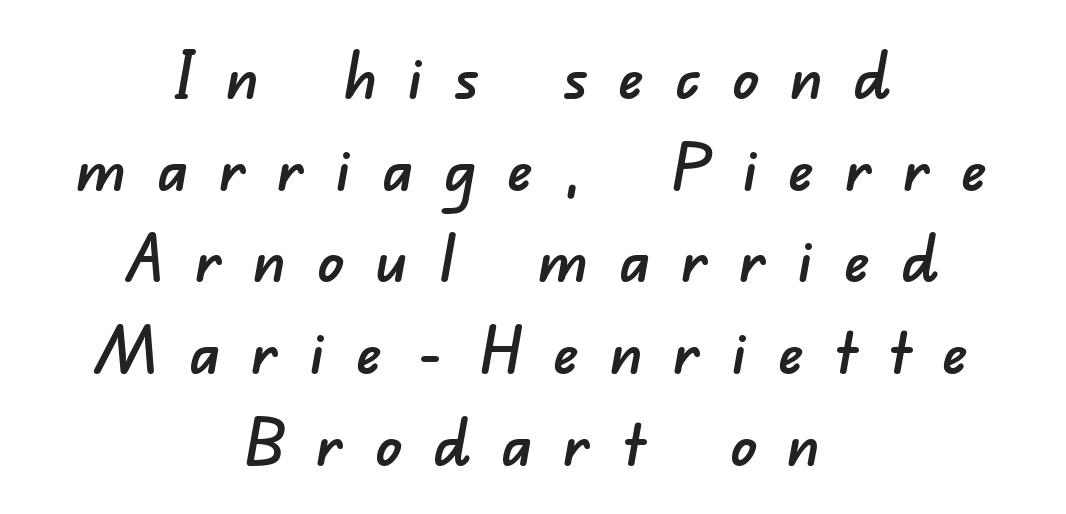
Notice how the passage keeps no hard edge, just a central spine. Looks like regular typesetting: each glyph gets only the width it needs. What's the leading like? Ordinary, nothing unusual. Letter spacing: wide. The rendering shows plain stroke endings on the letterforms — a sans-serif design. Quick note: underline off.
